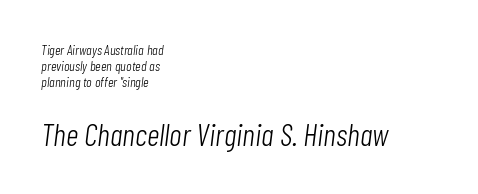
{"italic": "yes", "lean": "right", "slant_degrees": 7, "bold": "no", "weight": "light", "width": "condensed", "stroke_contrast": "low", "x_height": "medium", "monospaced": "no", "underline": "no", "align": "left", "line_spacing_ratio": 1.16, "letter_spacing": "normal", "letter_spacing_em": 0.0, "larger_block": "second", "size_ratio": 2.21, "glyph_px": 31}
